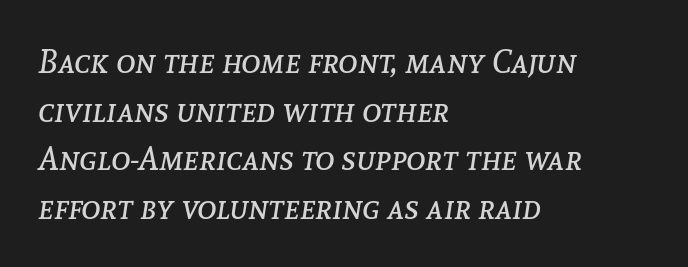
{"italic": "yes", "lean": "right", "slant_degrees": 8, "bold": "no", "weight": "regular", "width": "normal", "stroke_contrast": "low", "x_height": "medium", "monospaced": "no", "underline": "no", "align": "left", "line_spacing": "normal", "line_spacing_ratio": 1.47, "letter_spacing": "normal", "letter_spacing_em": 0.0, "glyph_px": 33}
